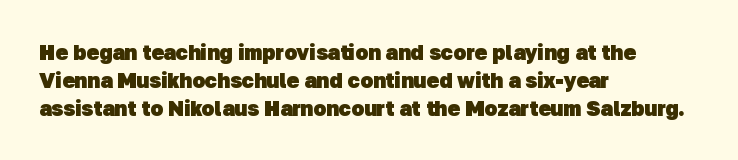
Q: Is the text bold? A: Yes.
Q: Is the text underlined? A: No.
Q: How is the paragraph aligned? A: Left-aligned.
Q: Is the spacing between letters normal or unusually wide? A: Normal.
Q: Is the spacing between lines tight, normal or loose? A: Normal.
